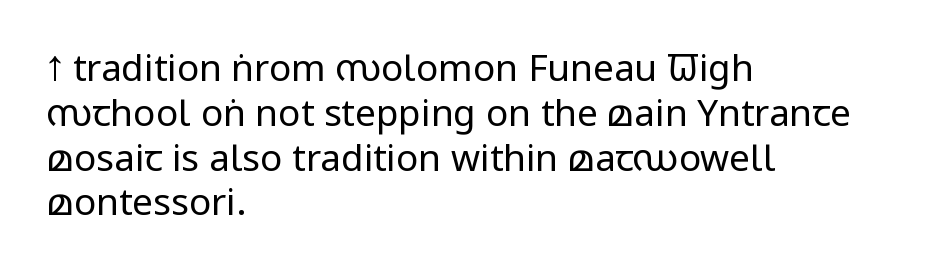
Compared with a centered layout, this one pins lines to the left instead. This sample has the flowing, uneven cadence of proportional lettering. A typesetter would call this zero additional tracking. Weight class: somewhere from thin through regular.
